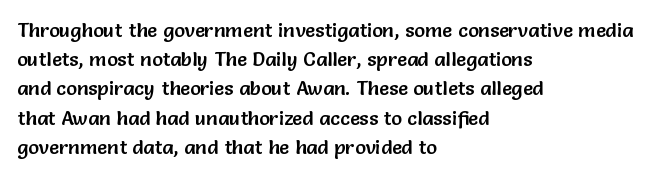
A bare baseline throughout the passage. Tracking value appears to be zero — textbook default spacing. The lettering holds an erect, upright posture throughout. The lines in this sample share a left origin and differ only in where they stop.
